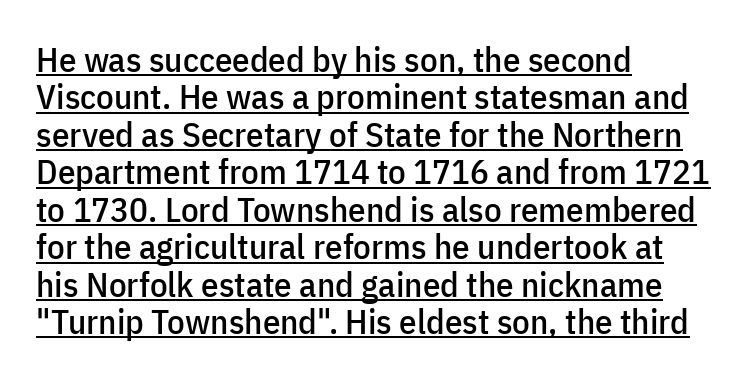
All the whitespace from short lines collects on the right. You could call the tracking neutral — neither tight nor loose. Tightly led — the rows are bunched. Caption: lettering with a line underneath. Upright lettering throughout.
